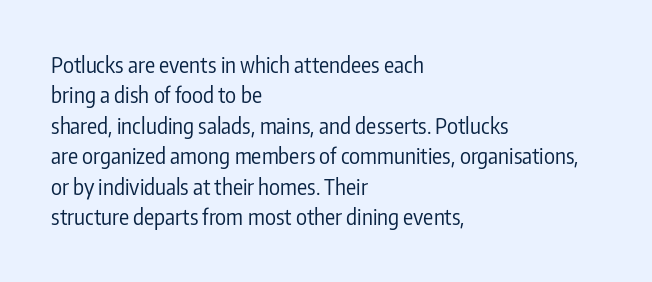
Letter spacing: default. Ink coverage per letter is moderate at most. The rag falls on the right side of this text block. Descenders are the only things crossing below the line. This block has exactly the height ordinary leading produces. This is the regular roman posture of the typeface.
